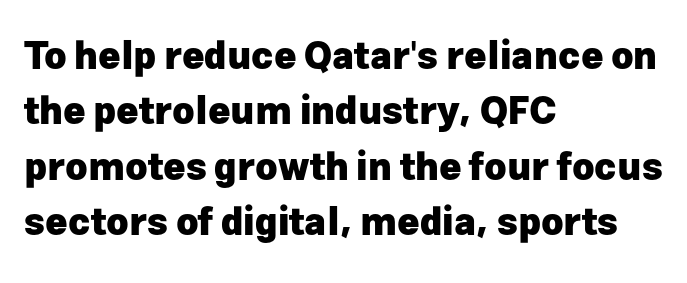
Q: Is the text bold? A: Yes.
Q: Is the text italic (slanted)? A: No, it is upright.
Q: Is the typeface a serif or a sans-serif typeface? A: Sans-serif.
Q: Is the text underlined? A: No.
Q: How is the paragraph aligned? A: Left-aligned.
Q: Is the spacing between letters normal or unusually wide? A: Normal.
Q: Is the spacing between lines tight, normal or loose? A: Normal.
Q: Width (condensed, normal, or wide)? A: Normal.
Q: Stroke contrast? A: Low.
Q: x-height? A: Medium.
Q: Monospaced? A: No.
